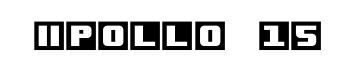
The image shows 33 px text type, upright; set normal letter spacing, not underlined; a large x-height.
